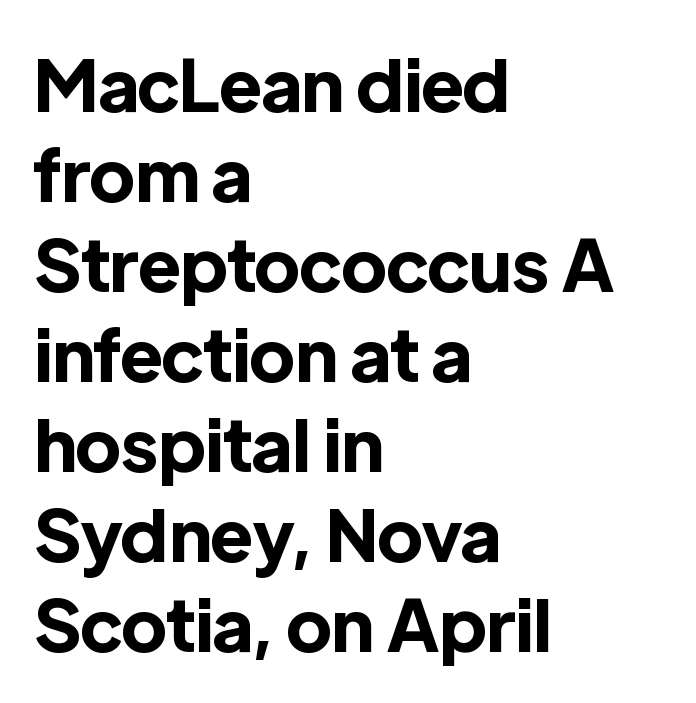
{"serif": "no", "italic": "no", "bold": "yes", "weight": "bold", "width": "normal", "x_height": "medium", "monospaced": "no", "underline": "no", "align": "left", "line_spacing": "normal", "line_spacing_ratio": 1.25, "letter_spacing": "normal", "letter_spacing_em": 0.0, "glyph_px": 72}
